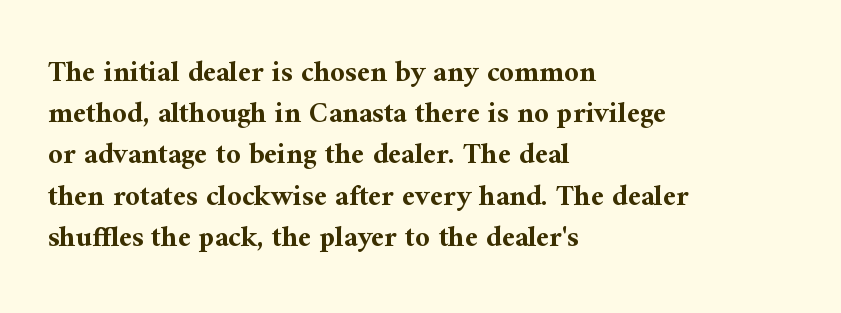
{"serif": "yes", "italic": "no", "bold": "yes", "weight": "bold", "width": "normal", "stroke_contrast": "medium", "x_height": "medium", "monospaced": "no", "underline": "no", "align": "left", "line_spacing": "normal", "line_spacing_ratio": 1.42, "letter_spacing": "normal", "letter_spacing_em": 0.0, "glyph_px": 29}
